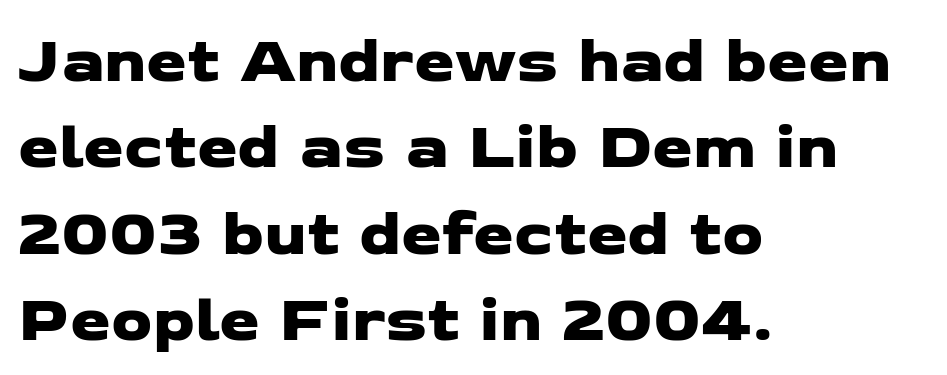
Note the varied advance widths — an 'i' is clearly narrower than an 'm'. If you drew a ruler down the left edge, every line would touch it. A bare baseline throughout the passage. If you measured baseline to baseline, you'd find a middling distance. Nothing sits at the stroke ends, so this counts as sans-serif. Each word holds together tightly as a unit, with standard inter-letter gaps.
